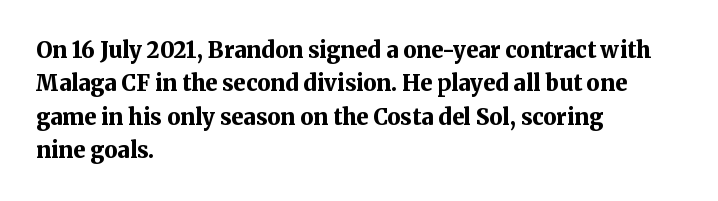
Q: Is the text bold? A: Yes.
Q: Is the text italic (slanted)? A: No, it is upright.
Q: Is the text underlined? A: No.
Q: How is the paragraph aligned? A: Left-aligned.
Q: Is the spacing between letters normal or unusually wide? A: Normal.
Q: Is the spacing between lines tight, normal or loose? A: Normal.
